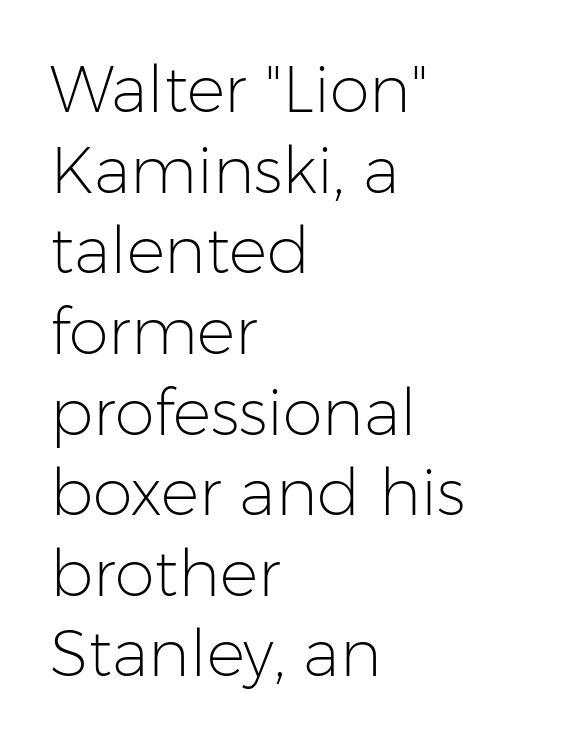
{"serif": "no", "italic": "no", "bold": "no", "weight": "light", "width": "normal", "stroke_contrast": "low", "x_height": "medium", "monospaced": "no", "underline": "no", "align": "left", "line_spacing": "normal", "line_spacing_ratio": 1.26, "letter_spacing": "normal", "letter_spacing_em": 0.0, "glyph_px": 64}
